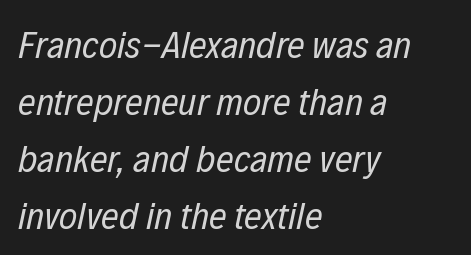
The image shows 39 px regular-weight, condensed type, italic (leaning right); set left-aligned, normal line spacing (1.46x), normal letter spacing, not underlined; low stroke contrast and a medium x-height.
